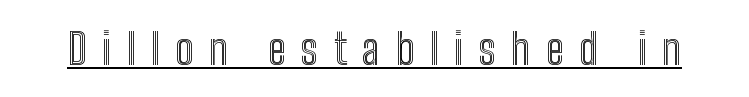
{"italic": "no", "width": "condensed", "x_height": "medium", "monospaced": "no", "underline": "yes", "letter_spacing": "wide", "letter_spacing_em": 0.36, "glyph_px": 43}
